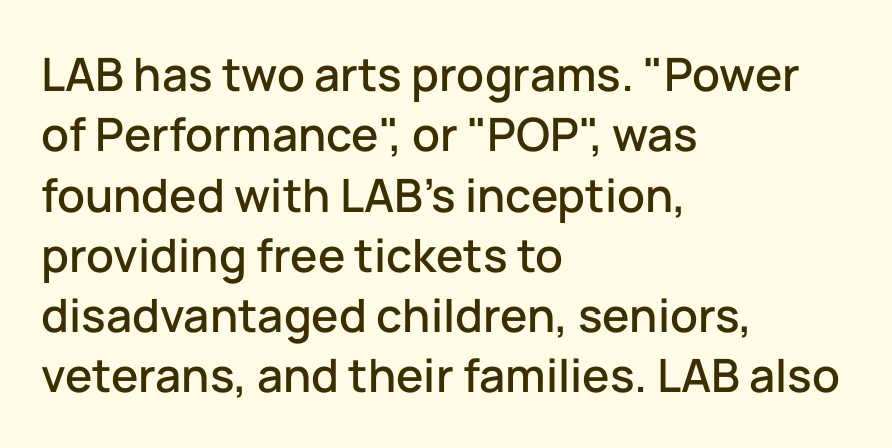
The image shows 46 px sans-serif type, upright; set left-aligned, normal line spacing (1.31x), normal letter spacing, not underlined; low stroke contrast and a medium x-height.
